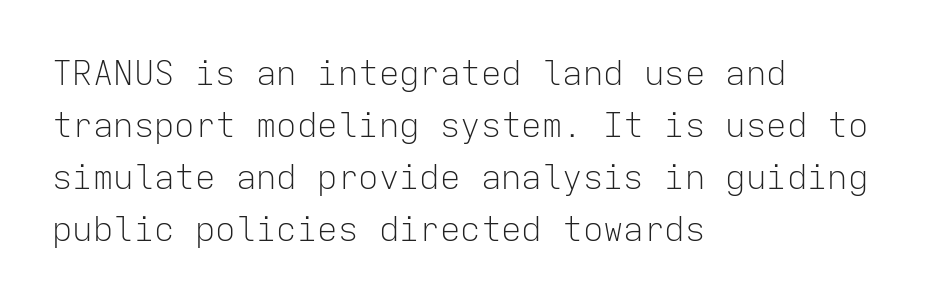
The image shows 34 px light sans-serif type, upright, monospaced; set left-aligned, normal line spacing (1.53x), normal letter spacing, not underlined; low stroke contrast and a medium x-height.
